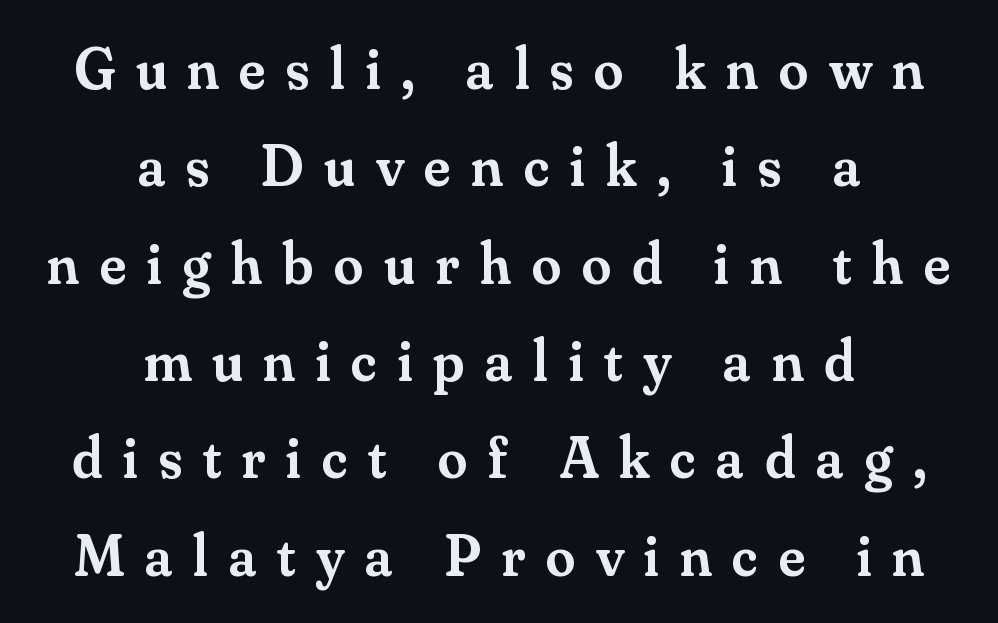
The image shows 59 px semibold serif type, upright; set centered, normal line spacing (1.65x), unusually wide letter spacing (+0.35 em), not underlined; medium stroke contrast and a small x-height.
